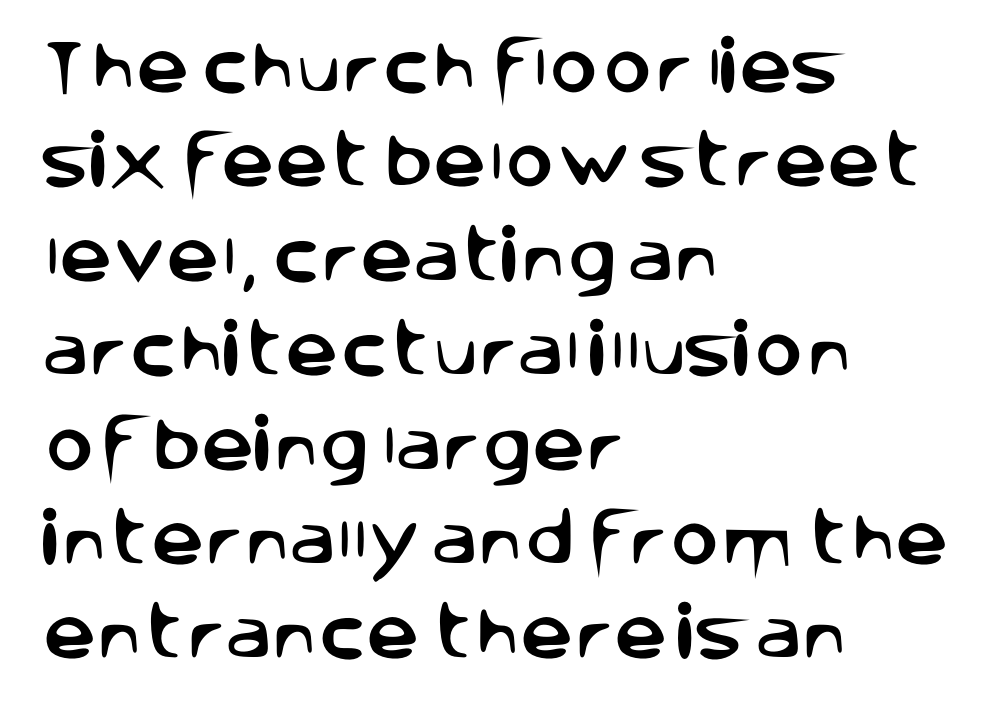
The lines in this sample share a left origin and differ only in where they stop. You can tell from the bare stems that sans-serif type was used. The horizontal fit of the characters is conventional and even. Descender tails drop into unmarked territory. Varying glyph widths throughout — classic text-font behaviour.
